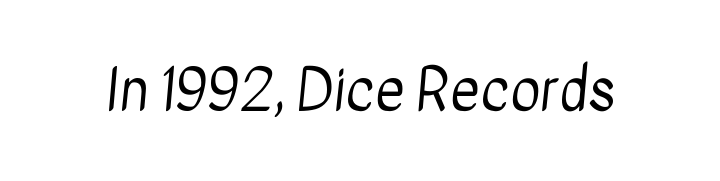
Q: Is the text bold? A: No.
Q: Is the typeface a serif or a sans-serif typeface? A: Sans-serif.
Q: Is the text underlined? A: No.
Q: Is the spacing between letters normal or unusually wide? A: Normal.
Q: Width (condensed, normal, or wide)? A: Condensed.
Q: Stroke contrast? A: Low.
Q: x-height? A: Medium.
Q: Monospaced? A: No.
